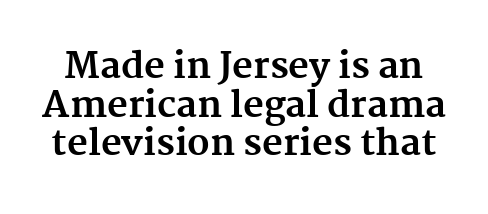
{"serif": "yes", "italic": "no", "bold": "yes", "weight": "bold", "width": "normal", "stroke_contrast": "medium", "x_height": "medium", "monospaced": "no", "underline": "no", "line_spacing": "tight", "line_spacing_ratio": 1.07, "letter_spacing": "normal", "letter_spacing_em": 0.0, "glyph_px": 36}
